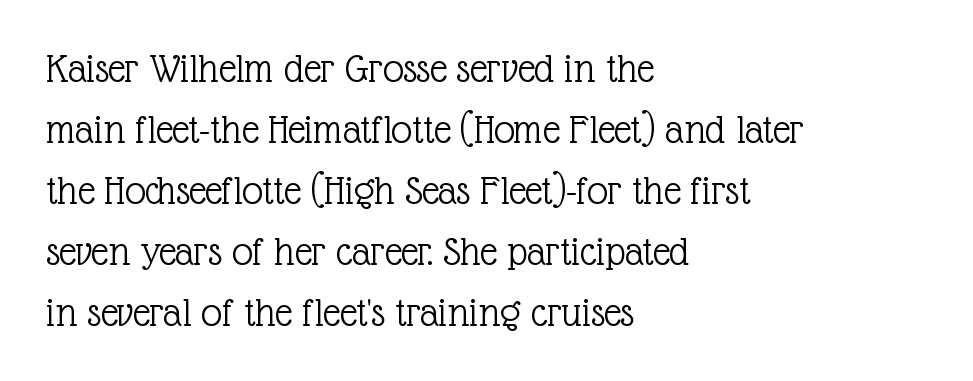
A typesetter would call this proportional, since set widths differ per character. These lines were composed using upright roman letters. Whoever set this chose a conventional vertical rhythm. These glyphs show unthickened strokes, regular width or finer.
